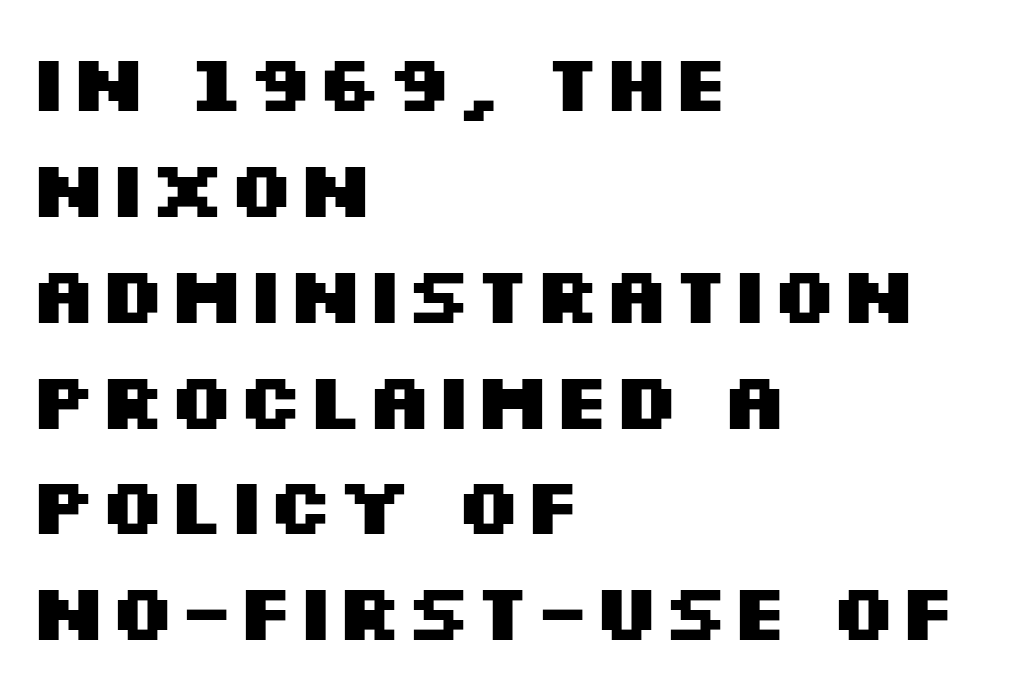
Inter-character spacing is left at the font's built-in metrics. In CSS terms this would be text-align: left. Check the space under the baseline: it is left empty. The letters carry no serifs — their stems end cleanly without finishing strokes.
